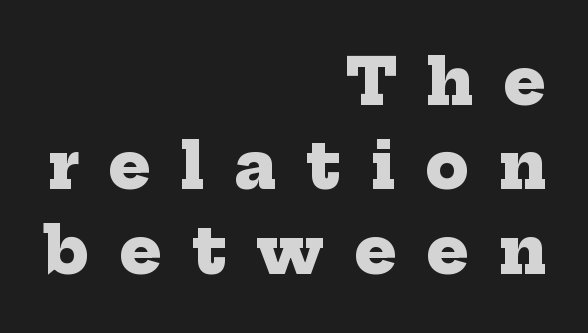
{"serif": "yes", "bold": "yes", "weight": "heavy", "width": "normal", "stroke_contrast": "low", "x_height": "medium", "monospaced": "no", "underline": "no", "align": "right", "line_spacing": "normal", "line_spacing_ratio": 1.34, "letter_spacing": "wide", "letter_spacing_em": 0.47, "glyph_px": 63}
